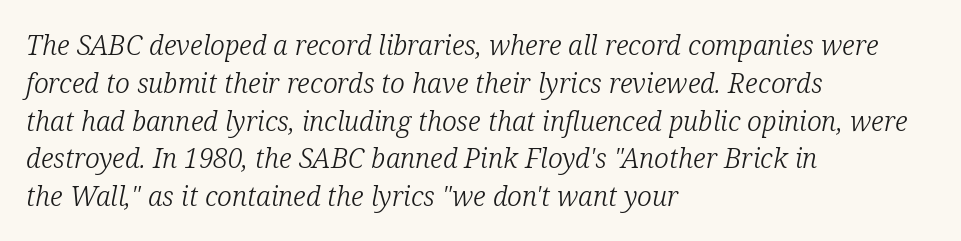
Ink coverage per letter is moderate at most. Does the lettering tilt? It does — this is italic. Has an underline been added? It has not. Each word holds together tightly as a unit, with standard inter-letter gaps.
